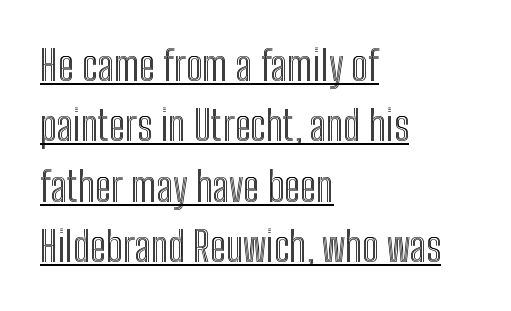
The image shows 41 px condensed type, upright; set left-aligned, normal line spacing (1.47x), normal letter spacing, underlined; a medium x-height.
